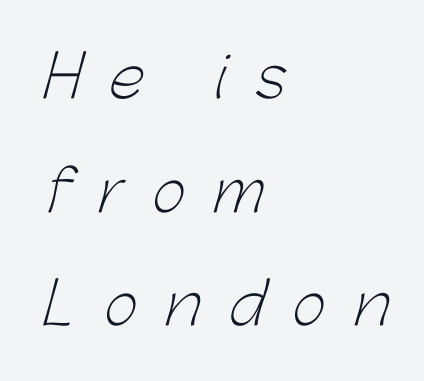
Weight: in the light-to-regular range. Each word looks stretched out because of the extra space between its letters. Widely set lines give the paragraph a tall, airy silhouette. You can tell from the bare stems that sans-serif type was used. Spacing verdict: proportional, widths tailored to each character.
